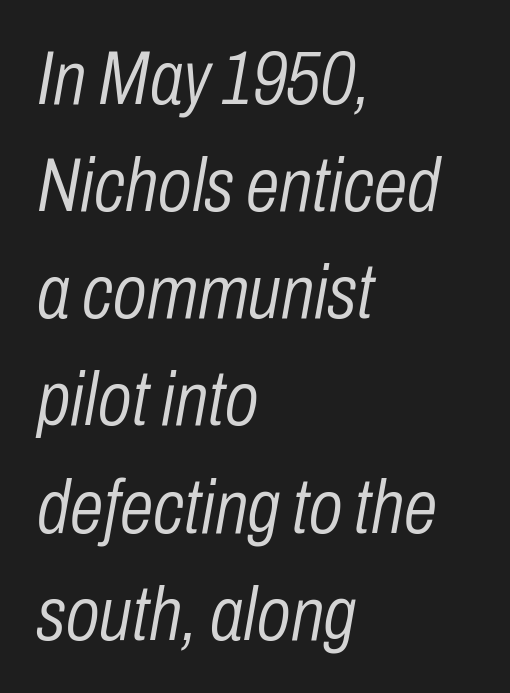
Emphasis-style slanted type is in use. Is the letter spacing exaggerated? No — it looks like the ordinary default. Descenders hang freely into open space. Typeset ragged right — the left edge is the straight one. The letters look calm and open, with moderate or lighter stems. Vertically, the passage feels balanced, rows spaced as you'd expect.
